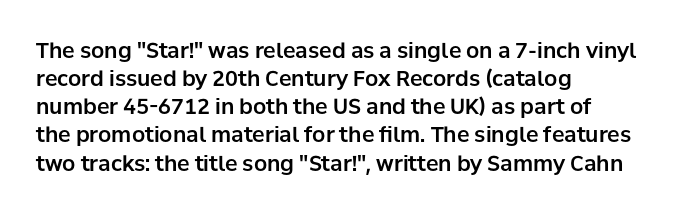
The image shows 21 px text type, upright; set left-aligned, normal line spacing (1.34x), normal letter spacing, not underlined.
